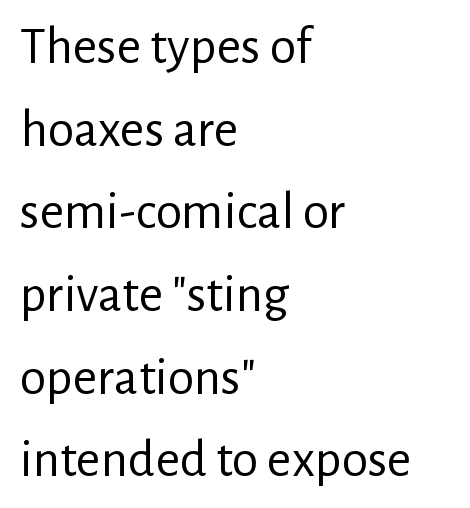
Q: Is the text bold? A: No.
Q: Is the text italic (slanted)? A: No, it is upright.
Q: Is the typeface a serif or a sans-serif typeface? A: Sans-serif.
Q: Is the text underlined? A: No.
Q: How is the paragraph aligned? A: Left-aligned.
Q: Is the spacing between letters normal or unusually wide? A: Normal.
Q: Is the spacing between lines tight, normal or loose? A: Normal.
Q: Width (condensed, normal, or wide)? A: Normal.
Q: Stroke contrast? A: Low.
Q: x-height? A: Medium.
Q: Monospaced? A: No.
